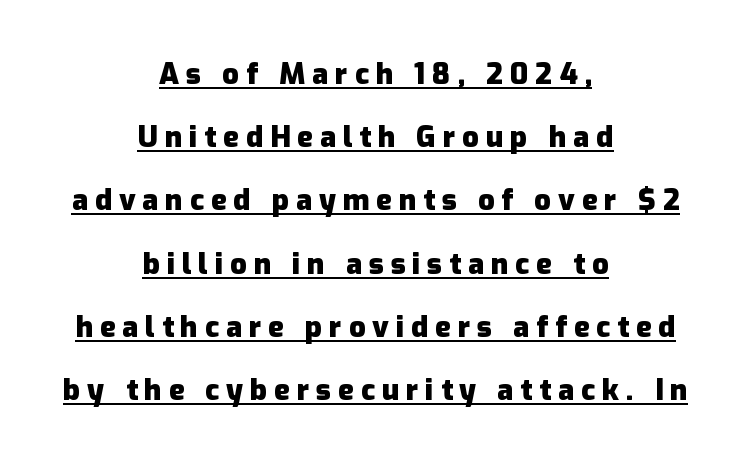
{"serif": "no", "italic": "no", "bold": "yes", "weight": "heavy", "width": "normal", "stroke_contrast": "low", "x_height": "medium", "monospaced": "no", "underline": "yes", "align": "center", "line_spacing": "loose", "line_spacing_ratio": 2.18, "letter_spacing": "wide", "letter_spacing_em": 0.24, "glyph_px": 29}
